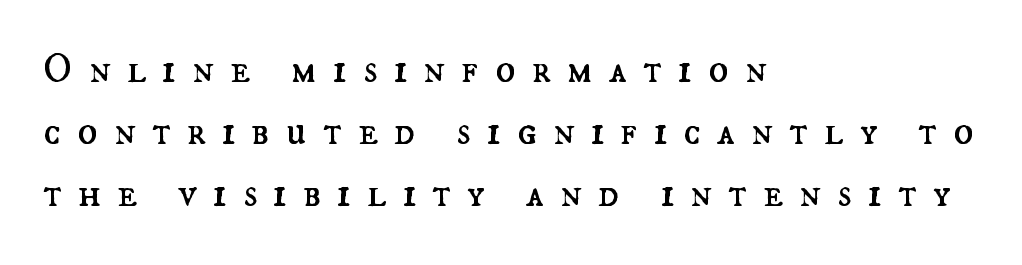
The image shows 42 px regular-weight type, upright; set left-aligned, normal line spacing (1.48x), unusually wide letter spacing (+0.38 em), not underlined; medium stroke contrast and a small x-height.
